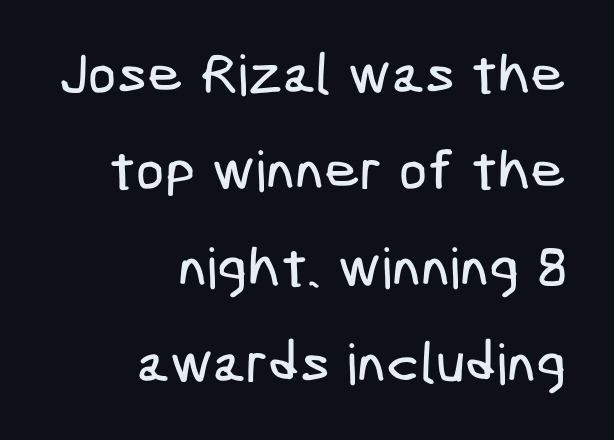
The face used here is a sans, in the tradition of grotesques and geometrics. Spacing between characters is what you'd get straight out of the box. Anything drawn beneath the words? Only blank space. These lines are set flush right with a ragged left edge.
